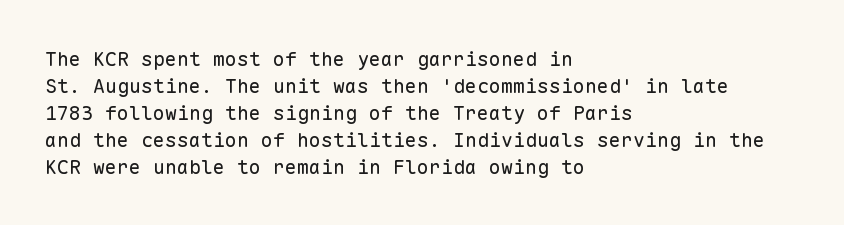
This sample uses an upright cut, with every glyph sitting square on the baseline. Reading down the column, the eye jumps a familiar distance to each next line. The horizontal fit of the characters is conventional and even. This is not heavy type; no bold has been used.
